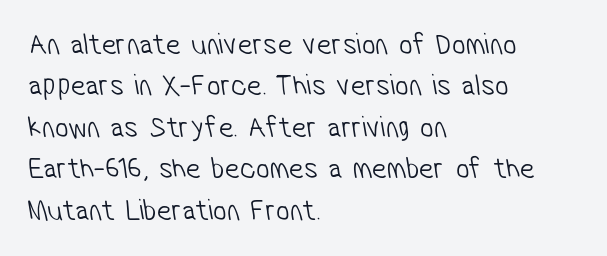
{"serif": "no", "bold": "no", "weight": "light", "width": "condensed", "stroke_contrast": "low", "x_height": "medium", "monospaced": "no", "underline": "no", "align": "left", "line_spacing": "normal", "line_spacing_ratio": 1.38, "letter_spacing": "normal", "letter_spacing_em": 0.0, "glyph_px": 30}
